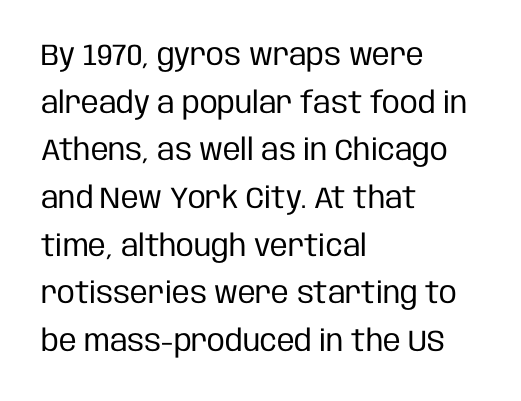
Q: Is the text bold? A: No.
Q: Is the text italic (slanted)? A: No, it is upright.
Q: Is the typeface a serif or a sans-serif typeface? A: Sans-serif.
Q: Is the text underlined? A: No.
Q: How is the paragraph aligned? A: Left-aligned.
Q: Is the spacing between letters normal or unusually wide? A: Normal.
Q: Is the spacing between lines tight, normal or loose? A: Normal.
Q: Width (condensed, normal, or wide)? A: Condensed.
Q: Stroke contrast? A: Low.
Q: x-height? A: Large.
Q: Monospaced? A: No.
